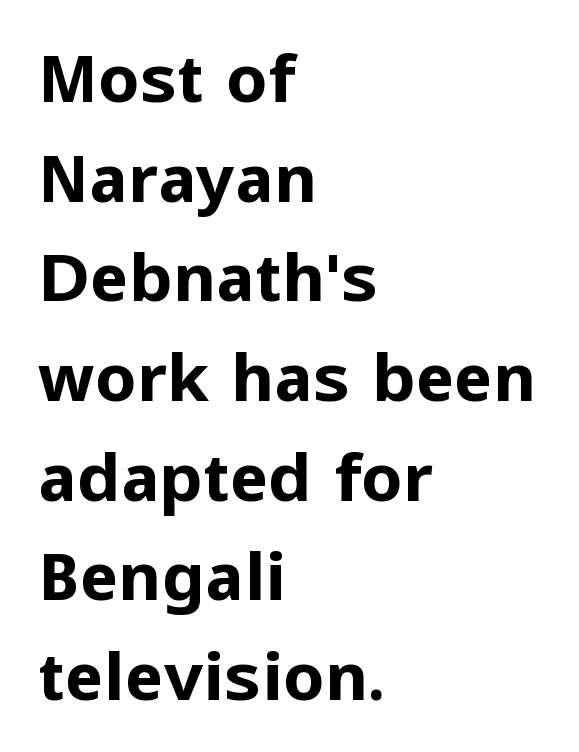
{"serif": "no", "italic": "no", "bold": "yes", "weight": "bold", "width": "normal", "stroke_contrast": "low", "x_height": "medium", "monospaced": "no", "underline": "no", "align": "left", "line_spacing": "normal", "line_spacing_ratio": 1.51, "letter_spacing": "normal", "letter_spacing_em": 0.0, "glyph_px": 66}
